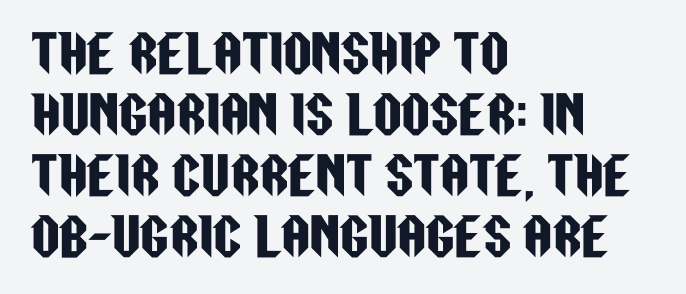
You could not count columns in this text — the font is proportionally spaced. Every row of glyphs begins at an identical x-position on the left. Default kerning and tracking; the words read as compact shapes. The letters stand straight up with perfectly vertical stems. Regarding serifs, this sample does without them. Underline: absent.
